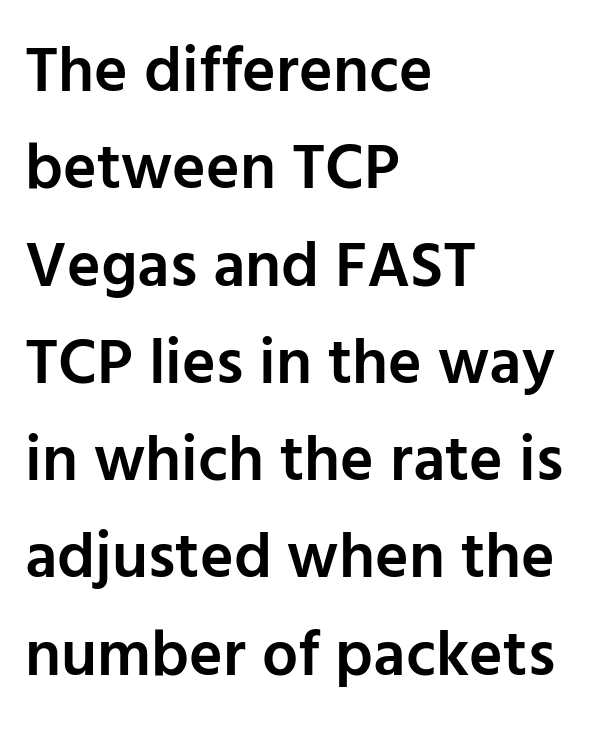
Moderately thickened strokes mark this as semibold type. Ascenders rise straight up at ninety degrees. You can tell from the bare stems that sans-serif type was used. Glance below the letters and you will spot only blank space. Short and long lines alike share a common starting point at left.
